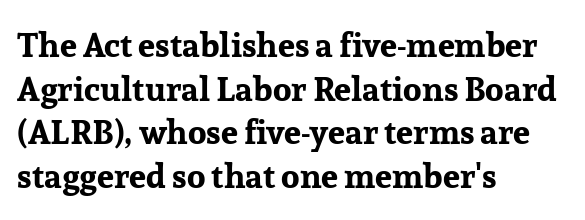
Q: Is the text bold? A: Yes.
Q: Is the text italic (slanted)? A: No, it is upright.
Q: Is the typeface a serif or a sans-serif typeface? A: Serif.
Q: Is the text underlined? A: No.
Q: How is the paragraph aligned? A: Left-aligned.
Q: Is the spacing between letters normal or unusually wide? A: Normal.
Q: Is the spacing between lines tight, normal or loose? A: Normal.
Q: Width (condensed, normal, or wide)? A: Normal.
Q: Stroke contrast? A: Low.
Q: x-height? A: Medium.
Q: Monospaced? A: No.
